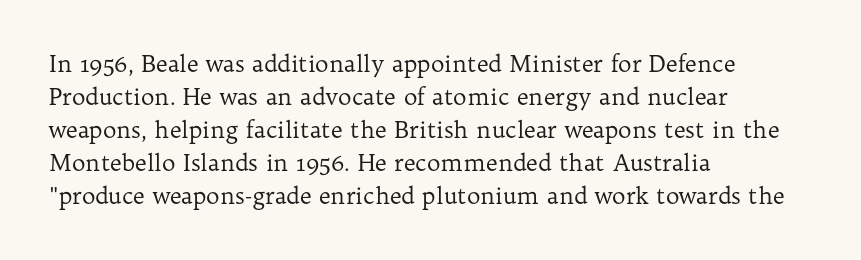
Q: Is the text bold? A: No.
Q: Is the text italic (slanted)? A: No, it is upright.
Q: Is the text underlined? A: No.
Q: How is the paragraph aligned? A: Left-aligned.
Q: Is the spacing between letters normal or unusually wide? A: Normal.
Q: Is the spacing between lines tight, normal or loose? A: Normal.
